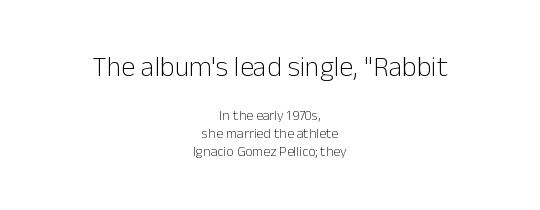
{"serif": "no", "italic": "no", "bold": "no", "weight": "light", "width": "normal", "stroke_contrast": "low", "x_height": "medium", "monospaced": "no", "underline": "no", "align": "center", "line_spacing": "normal", "line_spacing_ratio": 1.28, "letter_spacing": "normal", "letter_spacing_em": 0.0, "larger_block": "first", "size_ratio": 2.0, "glyph_px": 28}
